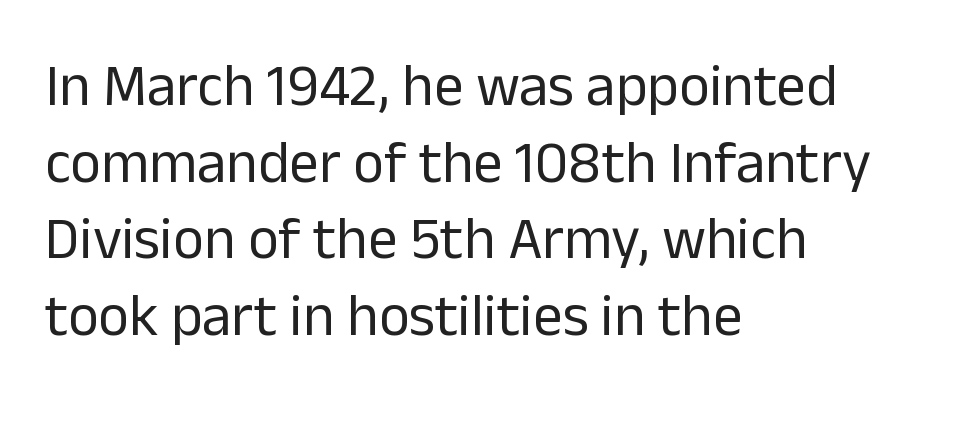
The image shows 59 px regular-weight sans-serif type, upright; set left-aligned, normal line spacing (1.3x), normal letter spacing, not underlined; low stroke contrast and a medium x-height.
